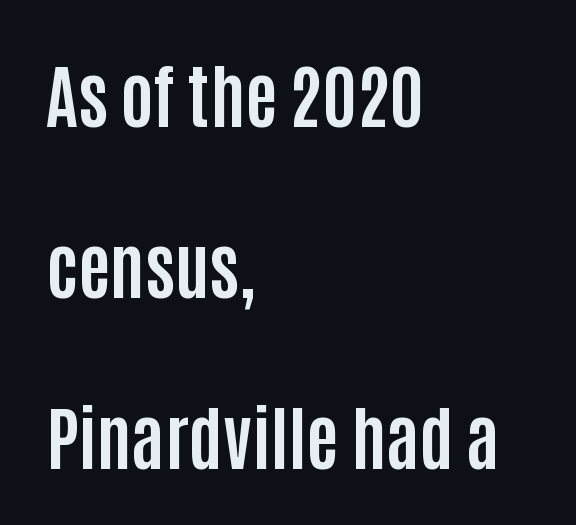
The image shows 70 px bold, condensed sans-serif type, upright; set left-aligned, loose line spacing (2.44x), normal letter spacing, not underlined; low stroke contrast and a large x-height.
